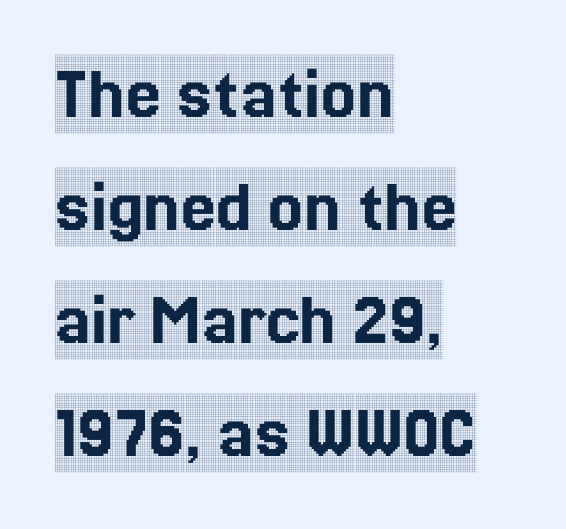
No italicization has been applied; the sample stays upright. Honestly, the letter spacing is just normal — you wouldn't notice it. How would I describe the line gaps? Plain and ordinary. Font category for this specimen: serif. Letters rest on an invisible, unmarked baseline.
